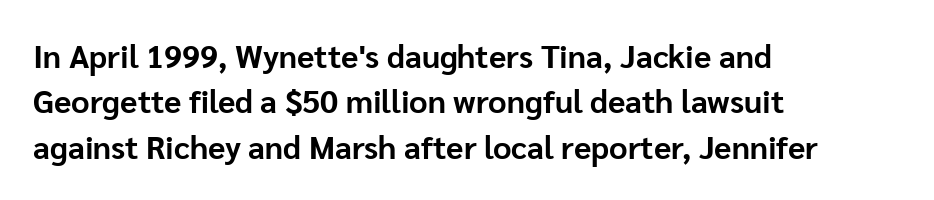
The image shows 32 px bold sans-serif type, upright; set left-aligned, normal line spacing (1.42x), normal letter spacing, not underlined; low stroke contrast and a medium x-height.
